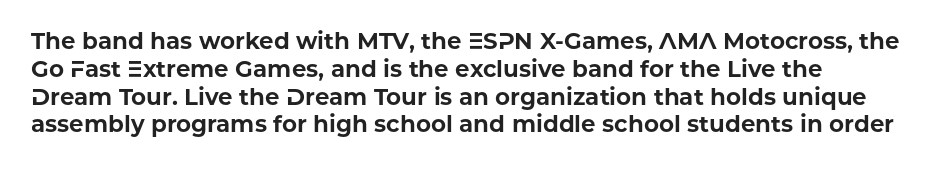
The letters stand upright; this is a roman face. As a designer I'd log this as weight 700, bold. Lines of text with bare space underneath. The tracking reads as untouched default to a designer's eye.
